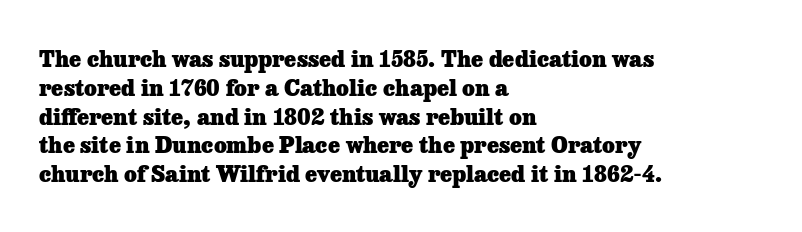
{"italic": "no", "bold": "yes", "underline": "no", "align": "left", "line_spacing": "normal", "line_spacing_ratio": 1.31, "letter_spacing": "normal", "letter_spacing_em": 0.0, "glyph_px": 22}
